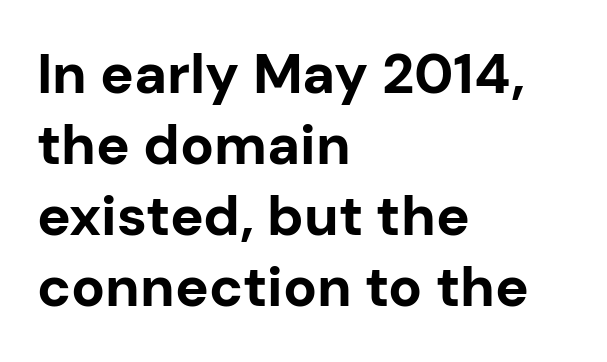
The tracking reads as untouched default to a designer's eye. Check under the words: just untouched page. Unlike italic type, these characters show no tilt at all. Horizontally, the lines are justified to the leading edge only. Students, observe: this is what conventionally led text looks like.
